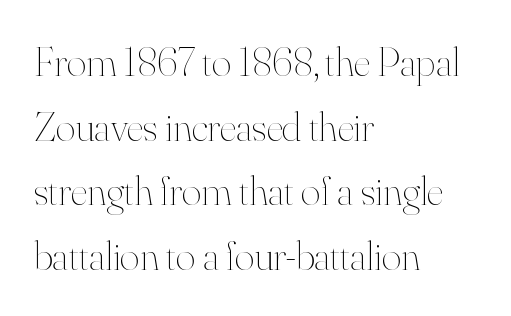
{"italic": "no", "bold": "no", "weight": "thin", "width": "normal", "stroke_contrast": "high", "x_height": "small", "monospaced": "no", "underline": "no", "align": "left", "line_spacing": "normal", "line_spacing_ratio": 1.54, "letter_spacing": "normal", "letter_spacing_em": 0.0, "glyph_px": 42}
